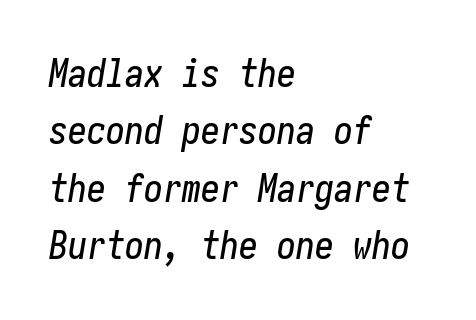
Q: Is the text italic (slanted)? A: Yes, it leans right by about 10 degrees.
Q: Is the text underlined? A: No.
Q: How is the paragraph aligned? A: Left-aligned.
Q: Is the spacing between letters normal or unusually wide? A: Normal.
Q: Is the spacing between lines tight, normal or loose? A: Normal.
Q: Width (condensed, normal, or wide)? A: Condensed.
Q: Stroke contrast? A: Low.
Q: x-height? A: Medium.
